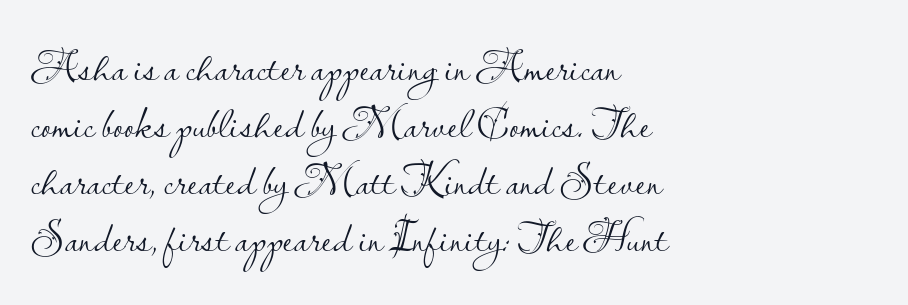
Grotesque or geometric, the face here clearly has no serifs. A clean baseline with only descenders dipping below it. Successive baselines arrive at the customary interval.
